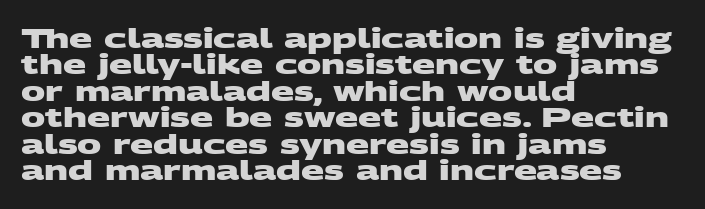
The image shows 27 px bold type; set left-aligned, tight line spacing (0.98x), normal letter spacing, not underlined.
